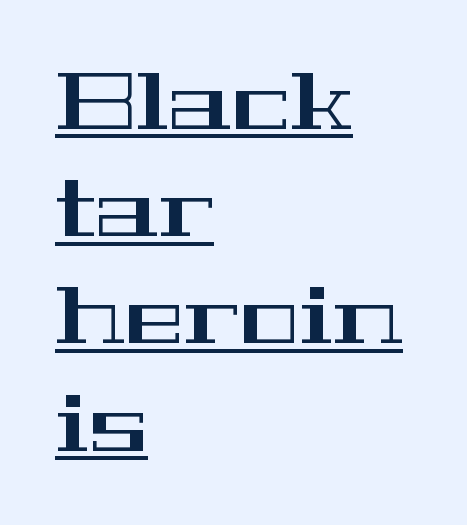
The image shows 80 px wide serif type, upright; set left-aligned, normal line spacing (1.34x), normal letter spacing, underlined; high stroke contrast and a medium x-height.
